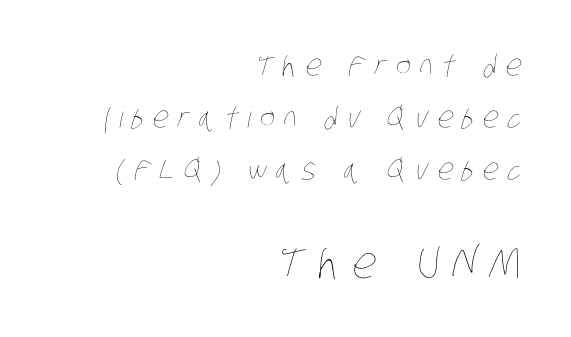
Q: Is the text bold? A: No.
Q: Is the text underlined? A: No.
Q: How is the paragraph aligned? A: Right-aligned.
Q: Is the spacing between letters normal or unusually wide? A: Unusually wide.
Q: Which block of text is set in a larger size, the first (top) or the second (bottom)? A: The second (bottom) one.
Q: Width (condensed, normal, or wide)? A: Condensed.
Q: Stroke contrast? A: Low.
Q: x-height? A: Large.
Q: Monospaced? A: No.
